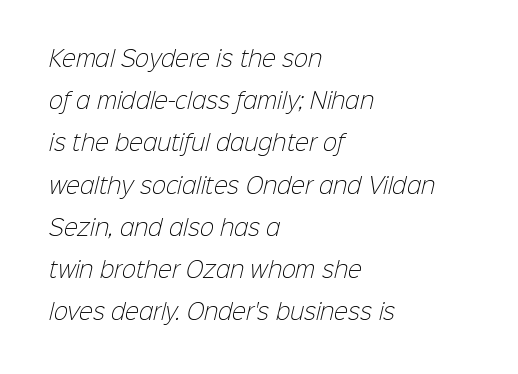
The image shows 21 px text type; set left-aligned, loose line spacing (2.01x), normal letter spacing, not underlined.
